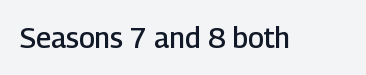
The image shows 28 px semibold sans-serif type, upright; set normal letter spacing, not underlined; low stroke contrast and a medium x-height.
